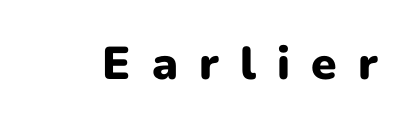
A typesetter would label this face a sans. Pretty heavy lettering here — definitely bold. A typesetter would call this heavily tracked-out type. Varying glyph widths throughout — classic text-font behaviour. Anything drawn beneath the words? Only blank space. If you drew a line through each stem, it would be perfectly vertical.
